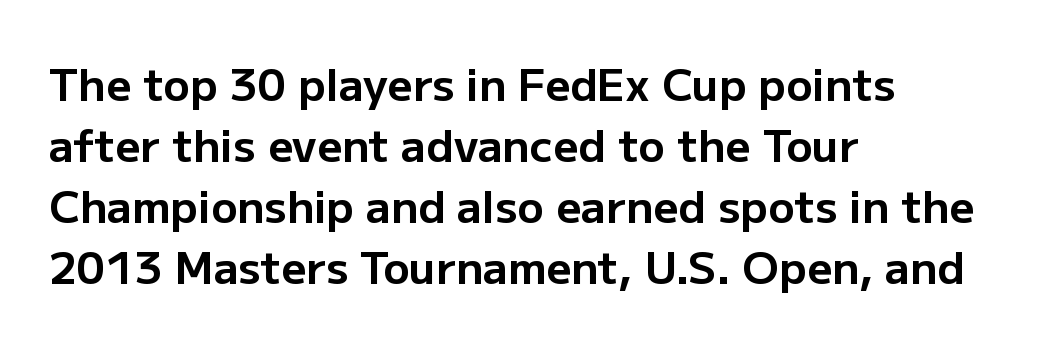
The image shows 44 px bold sans-serif type, upright; set left-aligned, normal line spacing (1.39x), normal letter spacing, not underlined; low stroke contrast and a medium x-height.
